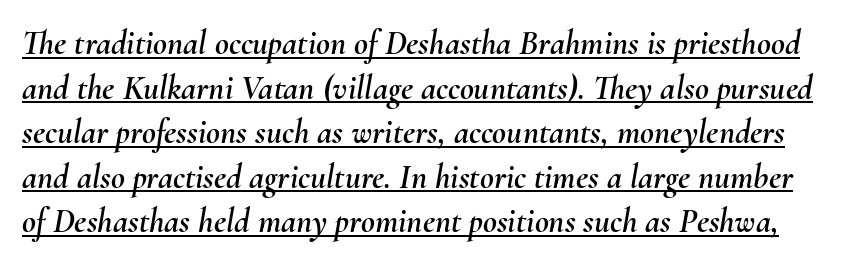
Q: Is the text italic (slanted)? A: Yes, it leans right by about 10 degrees.
Q: Is the text underlined? A: Yes.
Q: Is the spacing between letters normal or unusually wide? A: Normal.
Q: Is the spacing between lines tight, normal or loose? A: Normal.
Q: Width (condensed, normal, or wide)? A: Normal.
Q: Stroke contrast? A: Medium.
Q: x-height? A: Small.
Q: Monospaced? A: No.
